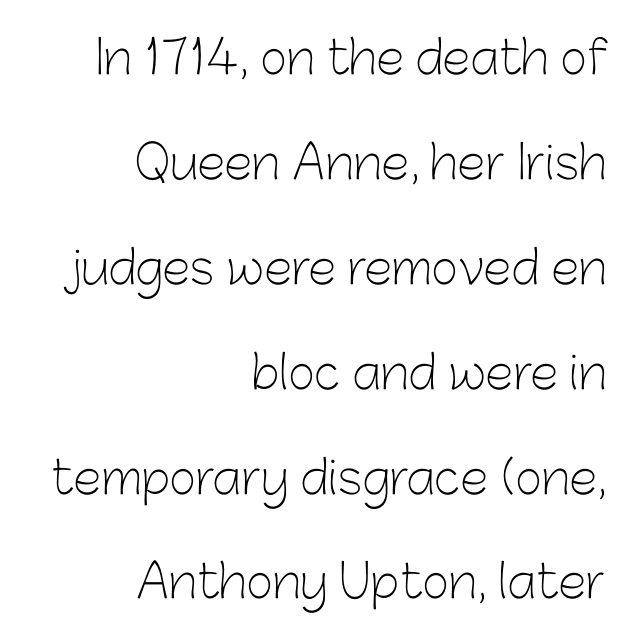
{"serif": "no", "italic": "no", "bold": "no", "weight": "light", "width": "normal", "stroke_contrast": "low", "x_height": "medium", "monospaced": "no", "underline": "no", "align": "right", "line_spacing": "loose", "line_spacing_ratio": 2.28, "letter_spacing": "normal", "letter_spacing_em": 0.0, "glyph_px": 46}
